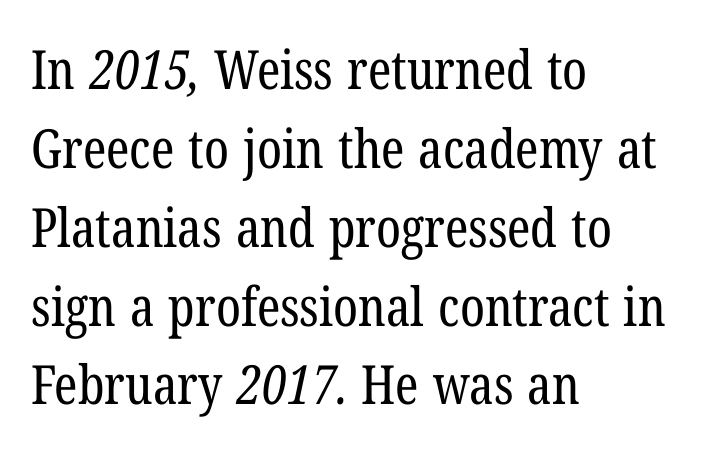
The image shows 54 px regular-weight, condensed serif type; set left-aligned, normal line spacing (1.46x), normal letter spacing, not underlined; low stroke contrast and a medium x-height.
